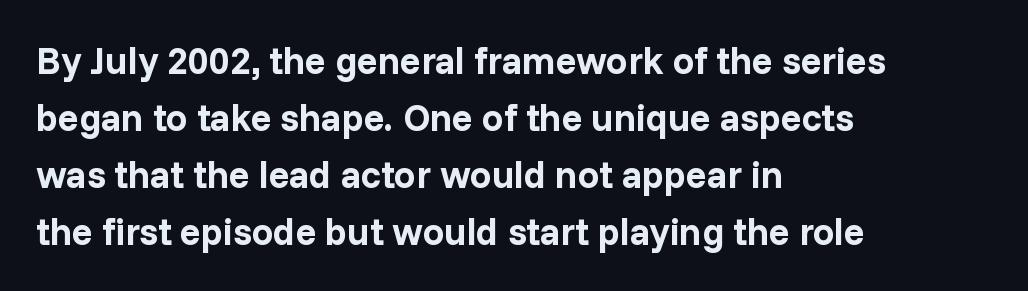
The image shows 38 px bold sans-serif type, upright; set left-aligned, normal line spacing (1.5x), normal letter spacing, not underlined; low stroke contrast and a medium x-height.
